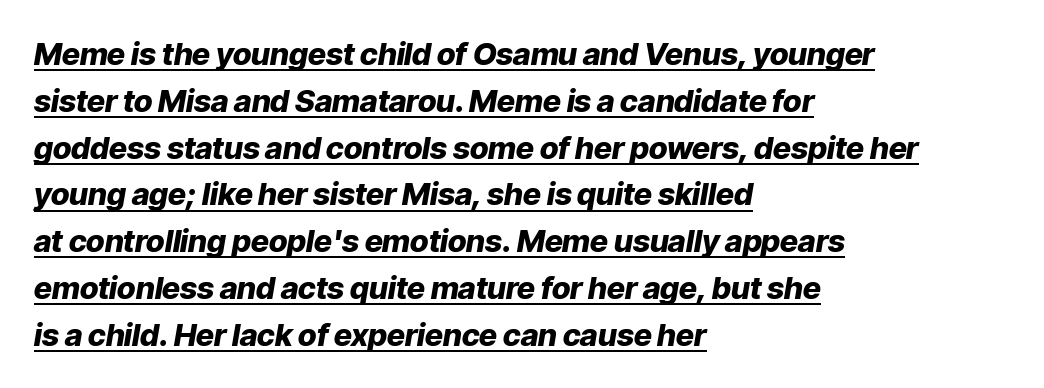
Q: Is the text bold? A: Yes.
Q: Is the text italic (slanted)? A: Yes, it leans right by about 9 degrees.
Q: Is the text underlined? A: Yes.
Q: How is the paragraph aligned? A: Left-aligned.
Q: Is the spacing between letters normal or unusually wide? A: Normal.
Q: Is the spacing between lines tight, normal or loose? A: Normal.
Q: Width (condensed, normal, or wide)? A: Normal.
Q: Stroke contrast? A: Low.
Q: x-height? A: Medium.
Q: Monospaced? A: No.
